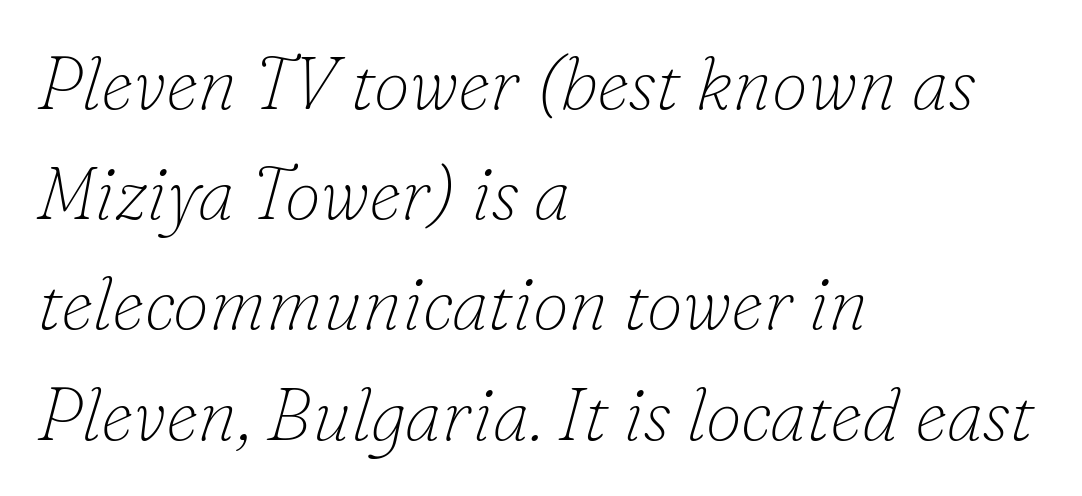
The image shows 73 px thin serif type, italic (leaning right); set left-aligned, normal line spacing (1.51x), normal letter spacing, not underlined; low stroke contrast and a small x-height.
